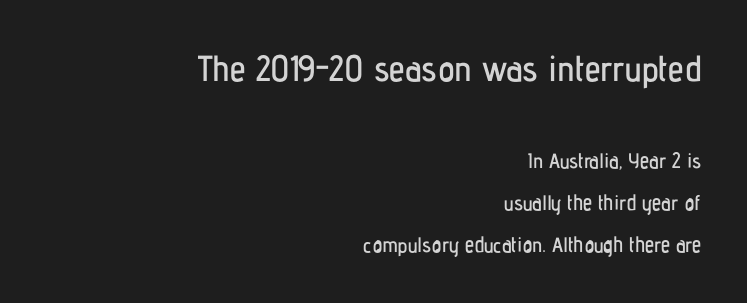
{"serif": "no", "italic": "no", "width": "condensed", "stroke_contrast": "low", "x_height": "medium", "monospaced": "no", "underline": "no", "align": "right", "line_spacing": "loose", "line_spacing_ratio": 2.0, "letter_spacing": "normal", "letter_spacing_em": 0.0, "larger_block": "first", "size_ratio": 1.71, "glyph_px": 36}
